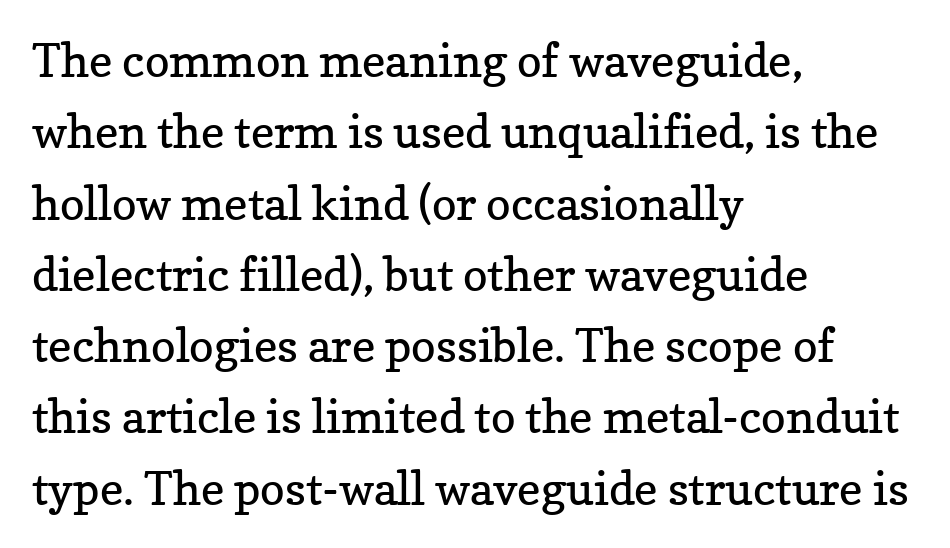
The image shows 46 px regular-weight serif type, upright; set left-aligned, normal line spacing (1.55x), normal letter spacing, not underlined; low stroke contrast and a medium x-height.
